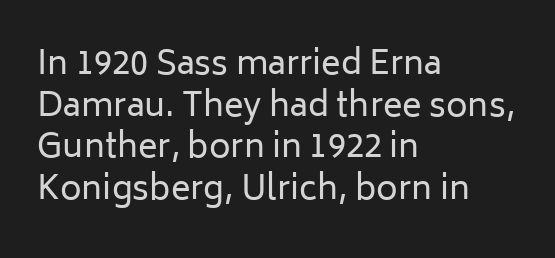
The weight would be labelled regular, book, light, or lighter still. These lines keep a tight, regular rhythm from letter to letter. The rendering uses natural spacing where letterforms have individual widths. A bare baseline throughout the passage. The typesetter chose a ragged-right arrangement here. The font's upright variant was chosen for this text.
